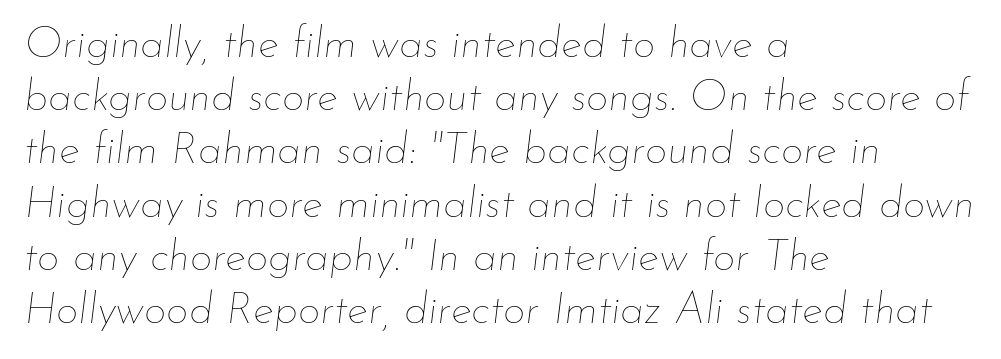
The rendering anchors every line to the left-hand side. Spacing between characters is what you'd get straight out of the box. Note the varied advance widths — an 'i' is clearly narrower than an 'm'. Each stroke keeps to a modest, everyday thickness or less.
